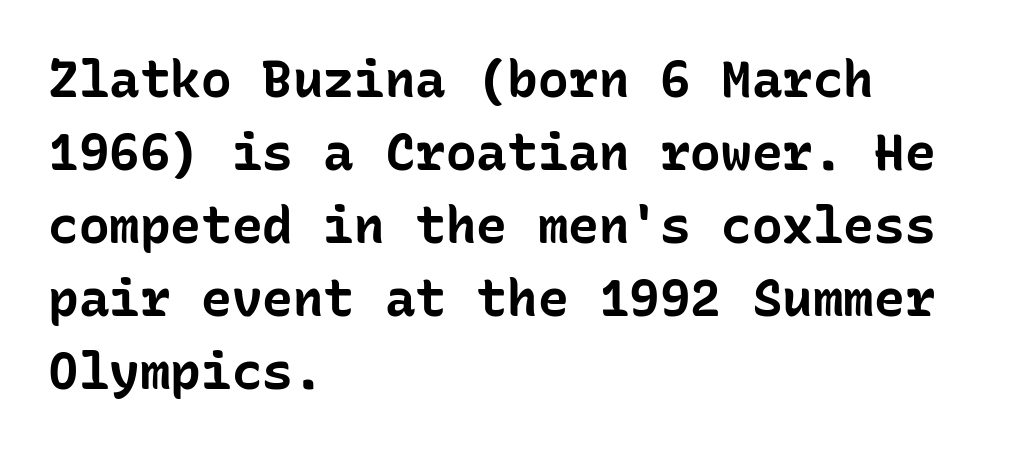
This sample is left-justified, so line endings fall wherever the words run out. In terms of posture, this sample is upright. Words float on clear page, feet unadorned. Do the characters align in a grid? Yes, the font is monospaced. What weight is shown? A full bold with thick strokes.
